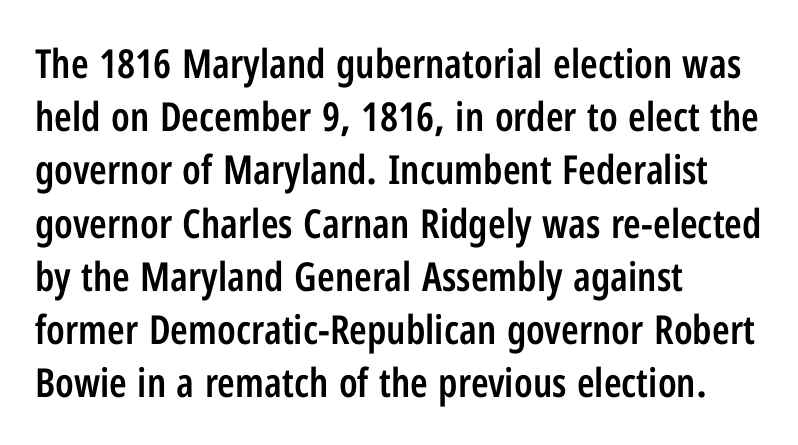
{"serif": "no", "italic": "no", "bold": "semi", "weight": "semibold", "width": "condensed", "stroke_contrast": "low", "x_height": "medium", "monospaced": "no", "underline": "no", "align": "left", "line_spacing": "normal", "line_spacing_ratio": 1.33, "letter_spacing": "normal", "letter_spacing_em": 0.0, "glyph_px": 40}
